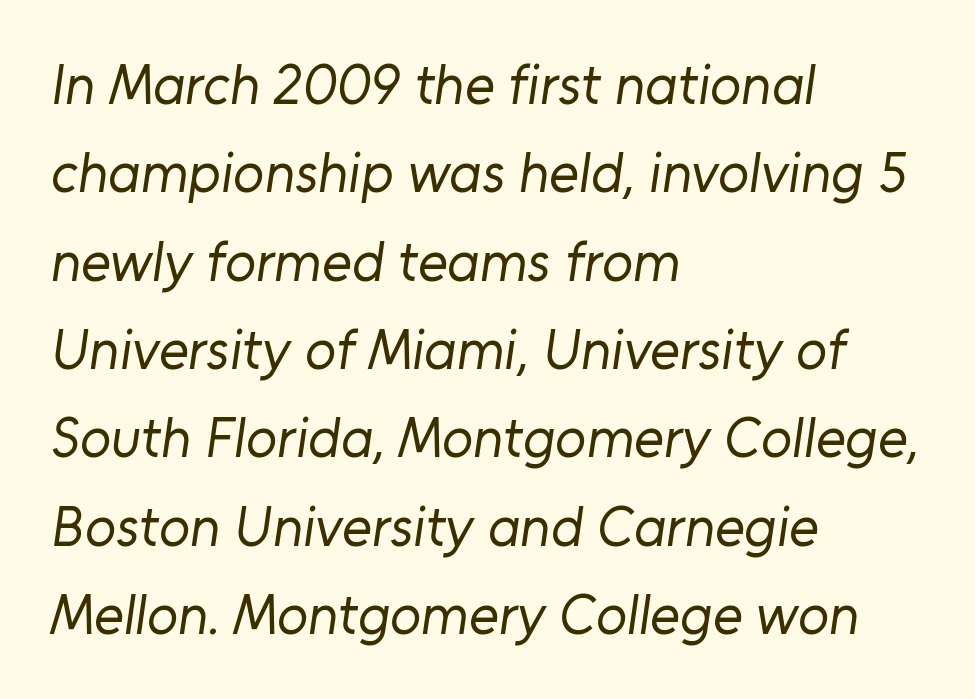
The image shows 57 px regular-weight sans-serif type; set left-aligned, normal line spacing (1.55x), normal letter spacing, not underlined; low stroke contrast and a medium x-height.
